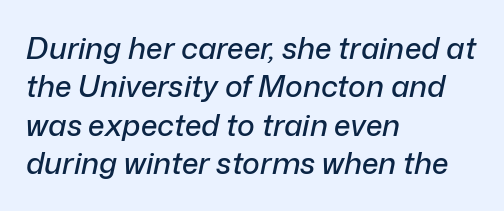
{"italic": "yes", "lean": "right", "slant_degrees": 12, "width": "normal", "stroke_contrast": "low", "x_height": "medium", "monospaced": "no", "underline": "no", "align": "left", "line_spacing": "normal", "line_spacing_ratio": 1.28, "letter_spacing": "normal", "letter_spacing_em": 0.0, "glyph_px": 30}
